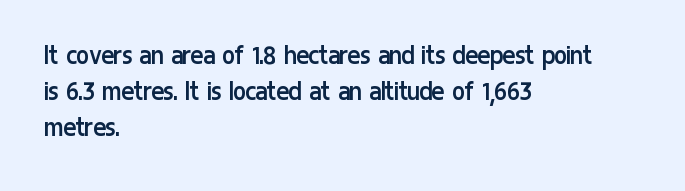
The image shows 30 px regular-weight, condensed sans-serif type, upright; set left-aligned, line spacing 1.2x, normal letter spacing, not underlined; low stroke contrast and a medium x-height.
